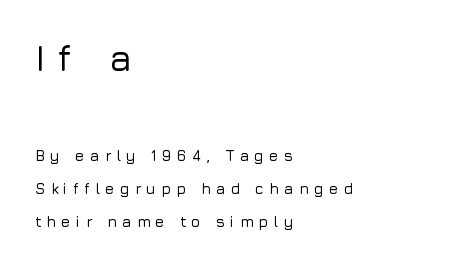
Q: Is the text italic (slanted)? A: No, it is upright.
Q: Is the typeface a serif or a sans-serif typeface? A: Sans-serif.
Q: Is the text underlined? A: No.
Q: How is the paragraph aligned? A: Left-aligned.
Q: Is the spacing between letters normal or unusually wide? A: Unusually wide.
Q: Is the spacing between lines tight, normal or loose? A: Loose.
Q: Which block of text is set in a larger size, the first (top) or the second (bottom)? A: The first (top) one.
Q: Width (condensed, normal, or wide)? A: Normal.
Q: Stroke contrast? A: Low.
Q: x-height? A: Medium.
Q: Monospaced? A: No.
